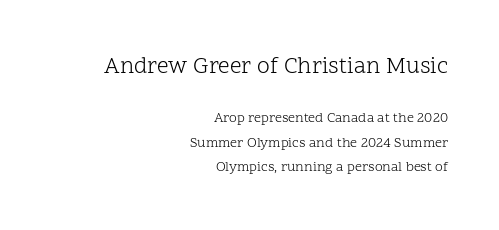
Short note: letters normally spaced. The foot of each line stays bare and open. Italic? Not at all — the glyphs are vertical. Weight: not bold — regular or lighter. Layout note: lines flush right.
